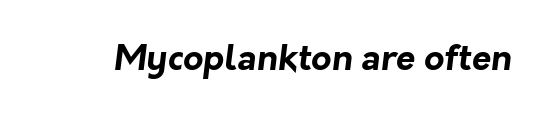
{"serif": "no", "bold": "yes", "weight": "bold", "width": "normal", "stroke_contrast": "low", "x_height": "medium", "monospaced": "no", "underline": "no", "letter_spacing": "normal", "letter_spacing_em": 0.0, "glyph_px": 35}
